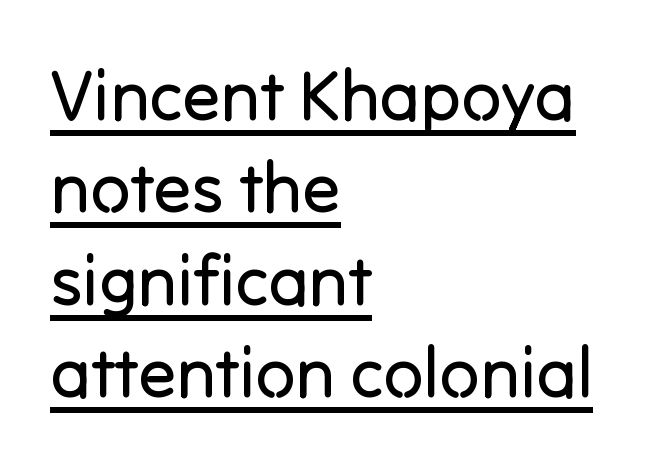
This reads as an unemphasized weight, regular at the heaviest. This rendering features underlined lettering. The glyphs in this specimen are sans serif. The type sits square on the baseline with zero lean. Notice how the passage keeps a crisp vertical edge on the left only. You could not count columns in this text — the font is proportionally spaced.
